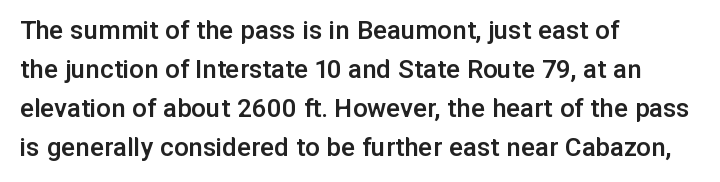
The line texture is even and compact thanks to regular tracking. Look at the stroke-to-counter ratio: somewhat heavy, a semibold. The block of text has a typical density, with ordinary space between rows. The ragged edge is on the right, which tells us the setting is flush left. These lines are rendered in a variable-pitch font.
